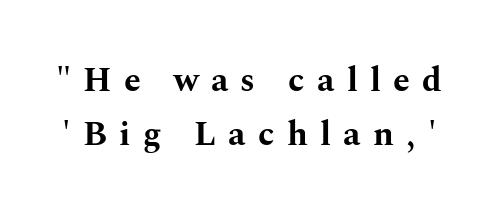
Yep, those are serifs on the letters. Does the leading feel generous? No, just average. Check the space under the baseline: it is left empty. No italicization has been applied; the sample stays upright. Caption: expanded tracking, letters set apart.
